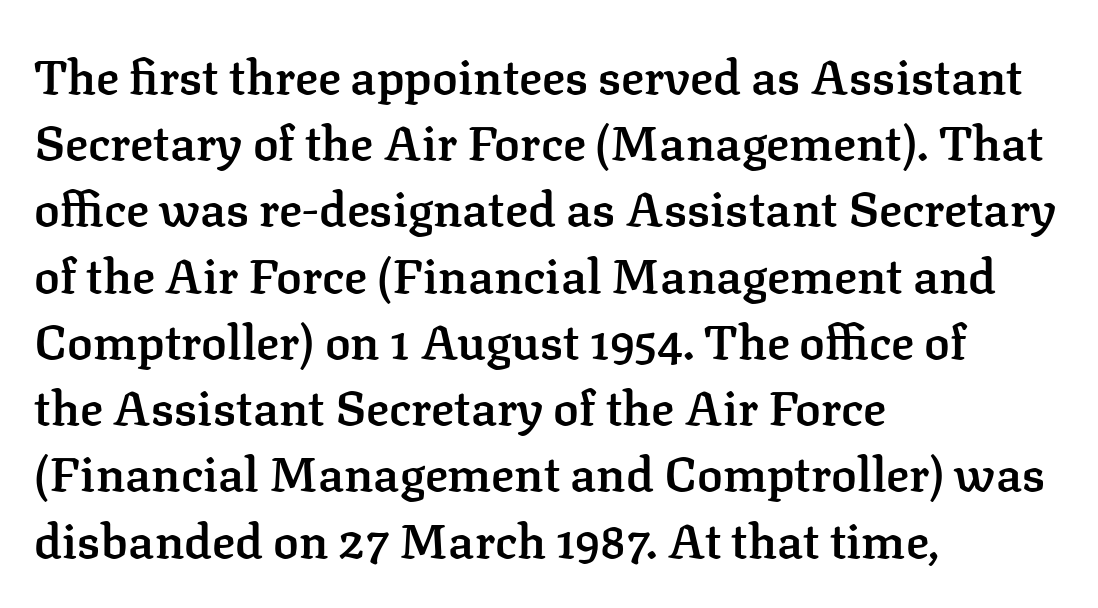
Q: Is the text bold? A: Semi-bold.
Q: Is the text italic (slanted)? A: No, it is upright.
Q: Is the typeface a serif or a sans-serif typeface? A: Serif.
Q: Is the text underlined? A: No.
Q: How is the paragraph aligned? A: Left-aligned.
Q: Is the spacing between letters normal or unusually wide? A: Normal.
Q: Is the spacing between lines tight, normal or loose? A: Normal.
Q: Width (condensed, normal, or wide)? A: Normal.
Q: Stroke contrast? A: Low.
Q: x-height? A: Medium.
Q: Monospaced? A: No.
